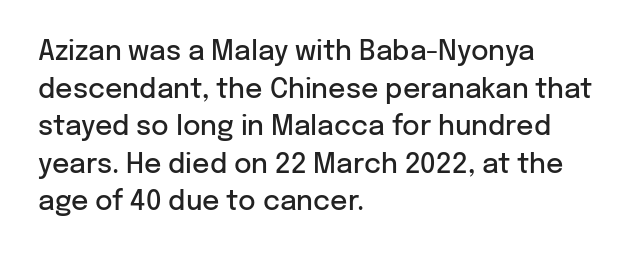
Q: Is the text bold? A: Semi-bold.
Q: Is the text italic (slanted)? A: No, it is upright.
Q: Is the text underlined? A: No.
Q: How is the paragraph aligned? A: Left-aligned.
Q: Is the spacing between letters normal or unusually wide? A: Normal.
Q: Is the spacing between lines tight, normal or loose? A: Normal.
